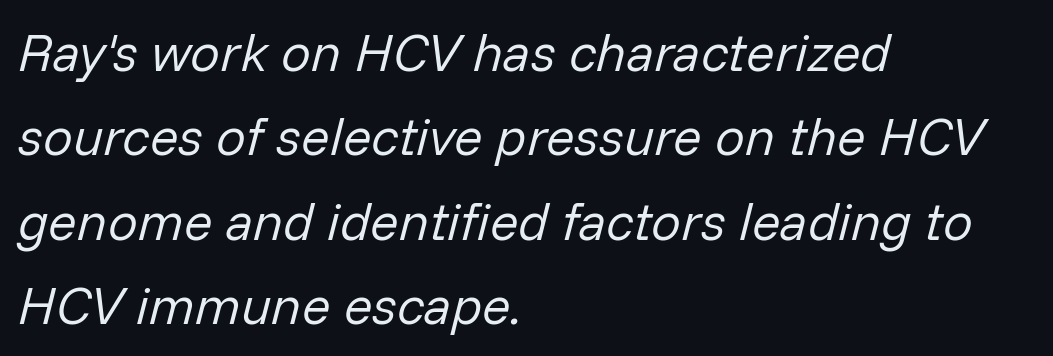
Q: Is the text bold? A: No.
Q: Is the text italic (slanted)? A: Yes, it leans right by about 14 degrees.
Q: Is the text underlined? A: No.
Q: How is the paragraph aligned? A: Left-aligned.
Q: Is the spacing between letters normal or unusually wide? A: Normal.
Q: Is the spacing between lines tight, normal or loose? A: Normal.
Q: Width (condensed, normal, or wide)? A: Normal.
Q: Stroke contrast? A: Low.
Q: x-height? A: Medium.
Q: Monospaced? A: No.
